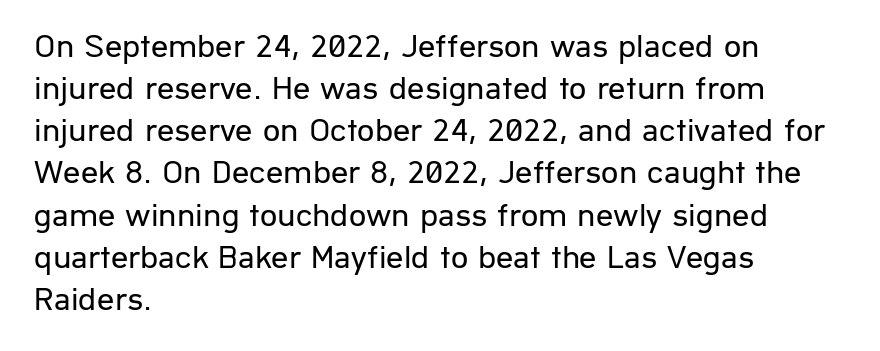
{"serif": "no", "italic": "no", "bold": "no", "weight": "regular", "width": "normal", "stroke_contrast": "low", "x_height": "medium", "monospaced": "no", "underline": "no", "align": "left", "line_spacing_ratio": 1.24, "letter_spacing": "normal", "letter_spacing_em": 0.0, "glyph_px": 34}
